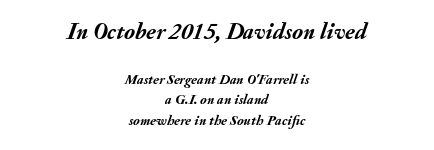
Q: Is the text bold? A: Yes.
Q: Is the text italic (slanted)? A: Yes, it leans right by about 20 degrees.
Q: Is the text underlined? A: No.
Q: How is the paragraph aligned? A: Centered.
Q: Is the spacing between letters normal or unusually wide? A: Normal.
Q: Is the spacing between lines tight, normal or loose? A: Normal.
Q: Which block of text is set in a larger size, the first (top) or the second (bottom)? A: The first (top) one.
